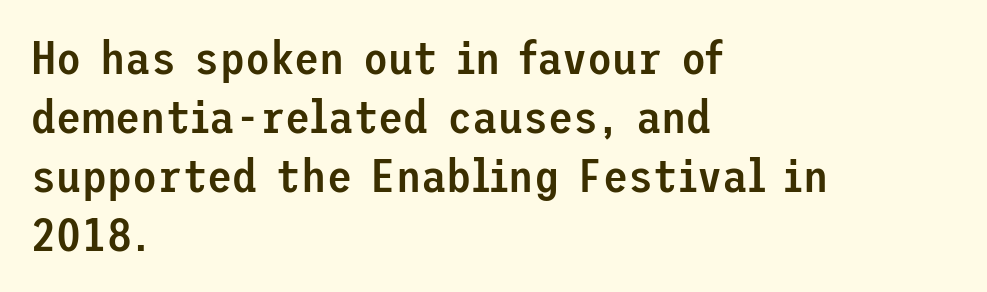
The image shows 46 px semibold sans-serif type, upright; set left-aligned, normal line spacing (1.28x), normal letter spacing, not underlined; low stroke contrast and a medium x-height.
